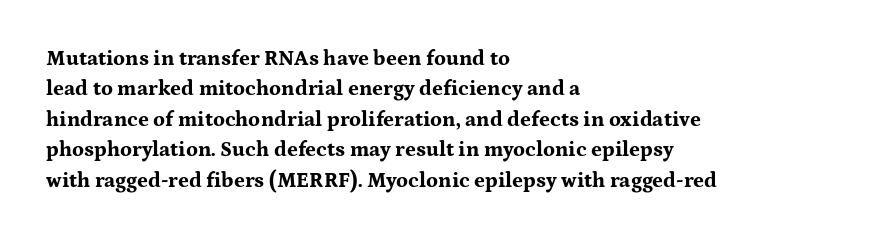
Q: Is the text bold? A: Yes.
Q: Is the text italic (slanted)? A: No, it is upright.
Q: Is the text underlined? A: No.
Q: How is the paragraph aligned? A: Left-aligned.
Q: Is the spacing between letters normal or unusually wide? A: Normal.
Q: Is the spacing between lines tight, normal or loose? A: Normal.
